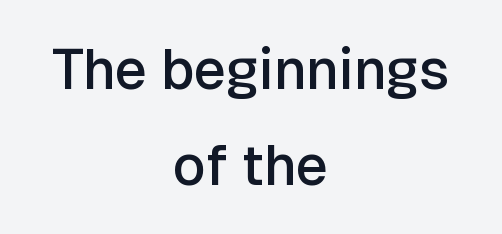
The image shows 56 px semibold sans-serif type, upright; set centered, line spacing 1.71x, normal letter spacing, not underlined; low stroke contrast and a medium x-height.
